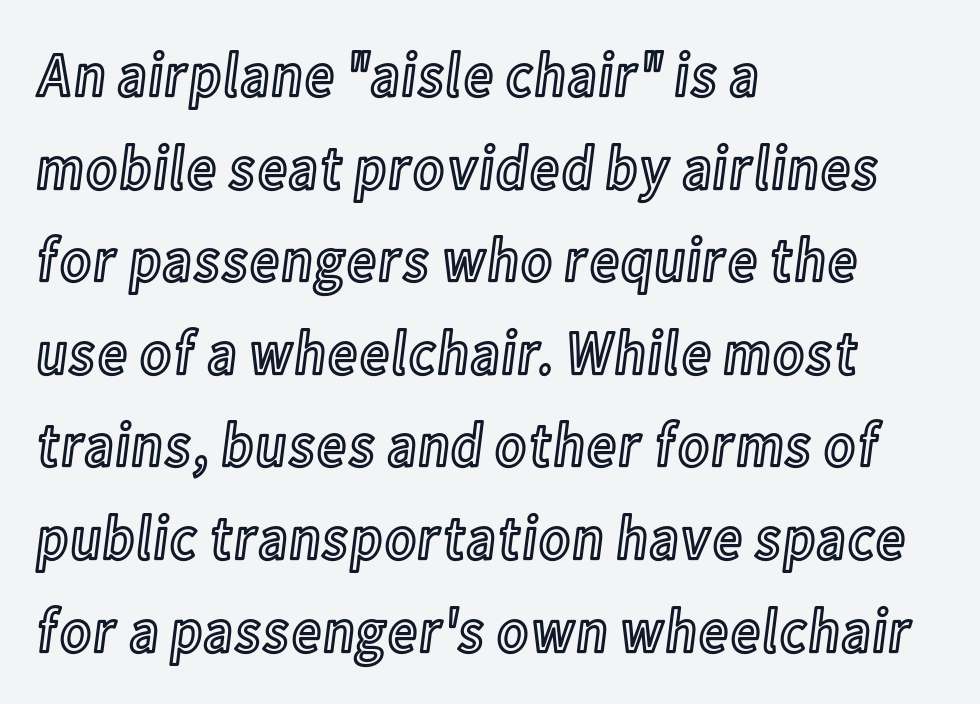
The image shows 63 px condensed type; set left-aligned, normal line spacing (1.47x), normal letter spacing, not underlined; a medium x-height.
